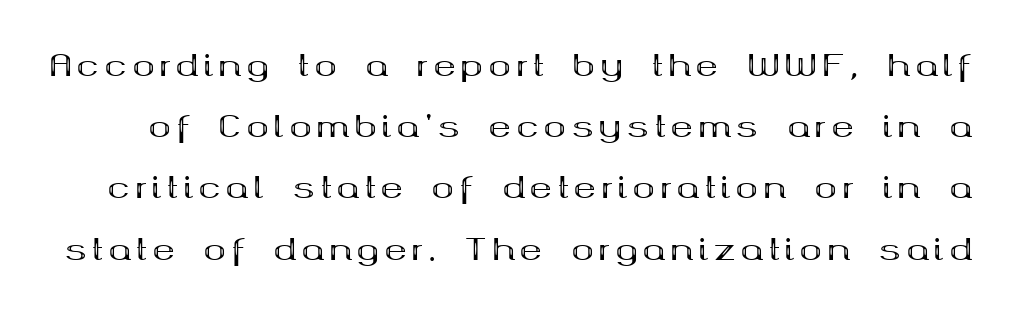
{"serif": "yes", "italic": "no", "bold": "yes", "weight": "bold", "width": "wide", "stroke_contrast": "medium", "x_height": "medium", "monospaced": "no", "underline": "no", "line_spacing": "loose", "line_spacing_ratio": 2.04, "glyph_px": 30}
